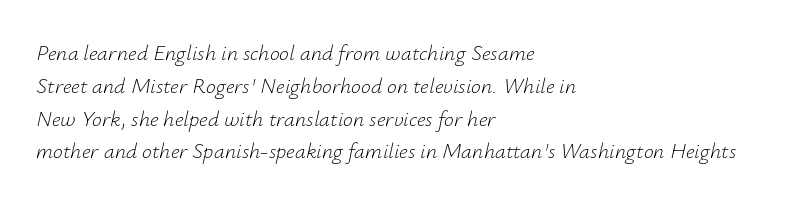
The image shows 22 px text type, italic (leaning right); set left-aligned, normal line spacing (1.49x), normal letter spacing, not underlined.
